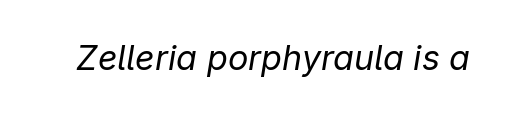
Q: Is the text bold? A: No.
Q: Is the text italic (slanted)? A: Yes, it leans right by about 9 degrees.
Q: Is the text underlined? A: No.
Q: Is the spacing between letters normal or unusually wide? A: Normal.
Q: Width (condensed, normal, or wide)? A: Normal.
Q: Stroke contrast? A: Low.
Q: x-height? A: Medium.
Q: Monospaced? A: No.
